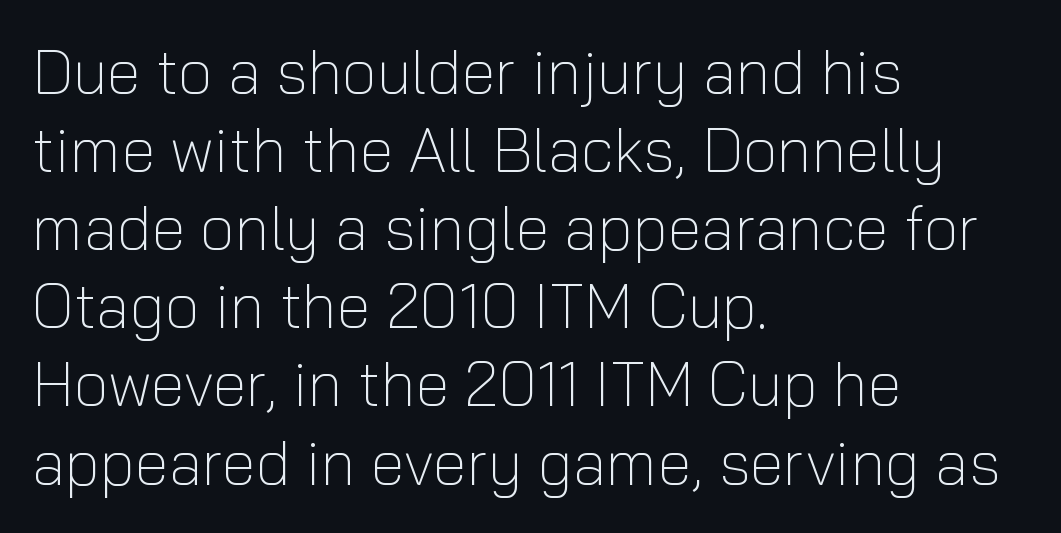
The image shows 62 px light sans-serif type, upright; set left-aligned, normal line spacing (1.26x), normal letter spacing, not underlined; low stroke contrast and a medium x-height.
